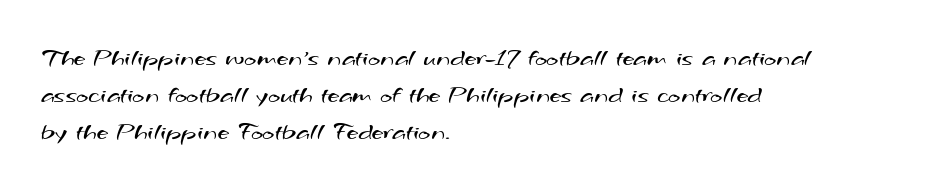
Q: Is the text bold? A: No.
Q: Is the text underlined? A: No.
Q: How is the paragraph aligned? A: Left-aligned.
Q: Is the spacing between letters normal or unusually wide? A: Normal.
Q: Is the spacing between lines tight, normal or loose? A: Normal.
